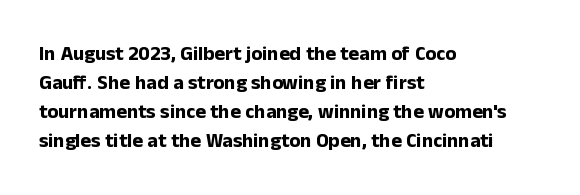
Style check: upright. The block of text has a typical density, with ordinary space between rows. The words here are not underlined. The paragraph shown leans on its left margin. The gaps between neighbouring characters are ordinary and unremarkable.
